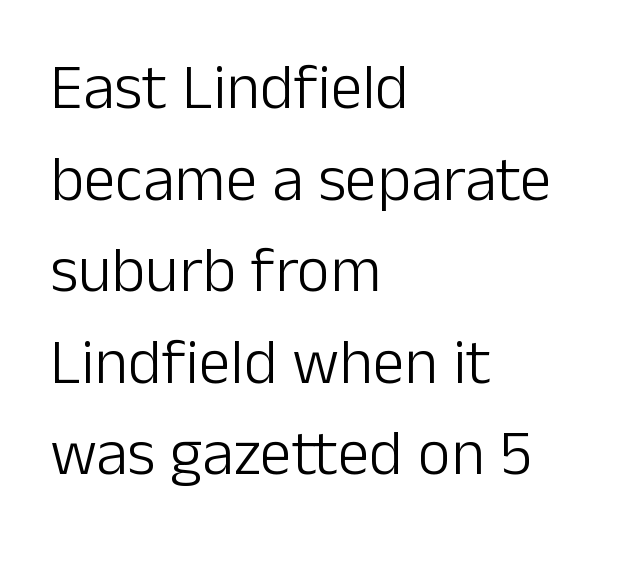
The image shows 64 px light sans-serif type, upright; set left-aligned, normal line spacing (1.43x), normal letter spacing, not underlined; low stroke contrast and a medium x-height.
